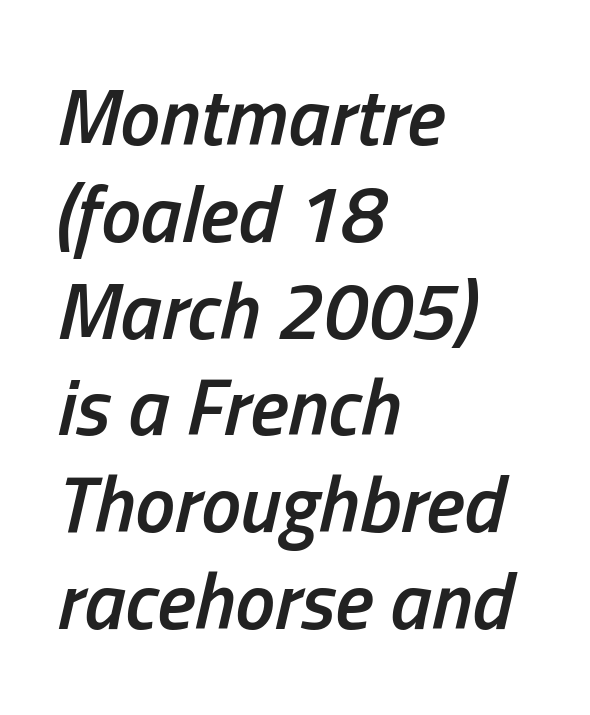
Compared with an ordinary text face, these strokes are moderately heavier — a semibold. When letters slant like this, we call the style italic. Here the designer chose a conventional face with non-uniform glyph widths. Layout note: lines flush left. Nobody touched the tracking dial on this one. The specimen omits any rule beneath the text block's lines.
